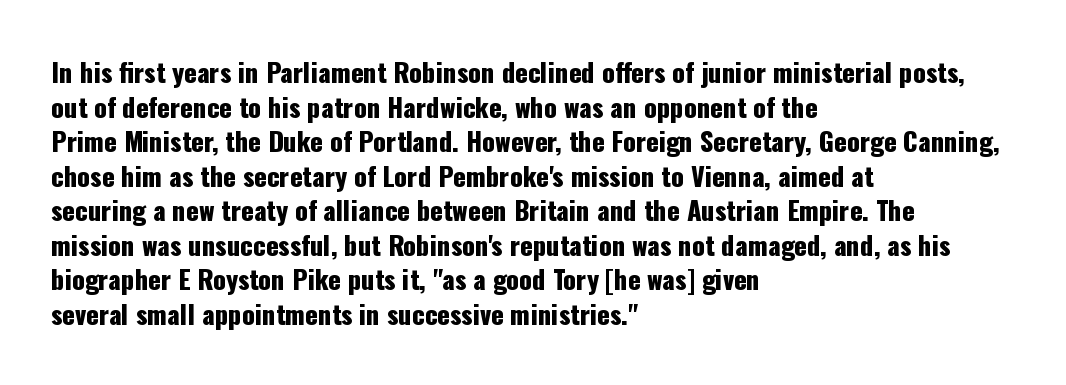
Q: Is the text italic (slanted)? A: No, it is upright.
Q: Is the text underlined? A: No.
Q: How is the paragraph aligned? A: Left-aligned.
Q: Is the spacing between letters normal or unusually wide? A: Normal.
Q: Is the spacing between lines tight, normal or loose? A: Normal.
